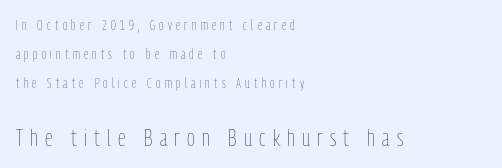
The block sitting lower on the canvas is the one with enlarged characters. Letters have the restrained weight of plain body copy at most. Vertically, the passage feels expansive, rows floating well apart. Tall strokes in this sample are plumb rather than angled.
